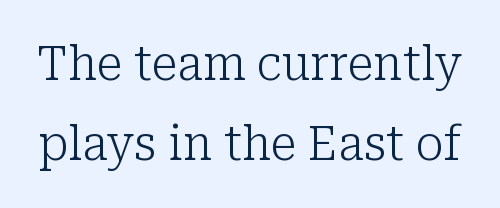
The image shows 47 px light serif type, upright; set normal line spacing (1.7x), normal letter spacing, not underlined; low stroke contrast and a medium x-height.
